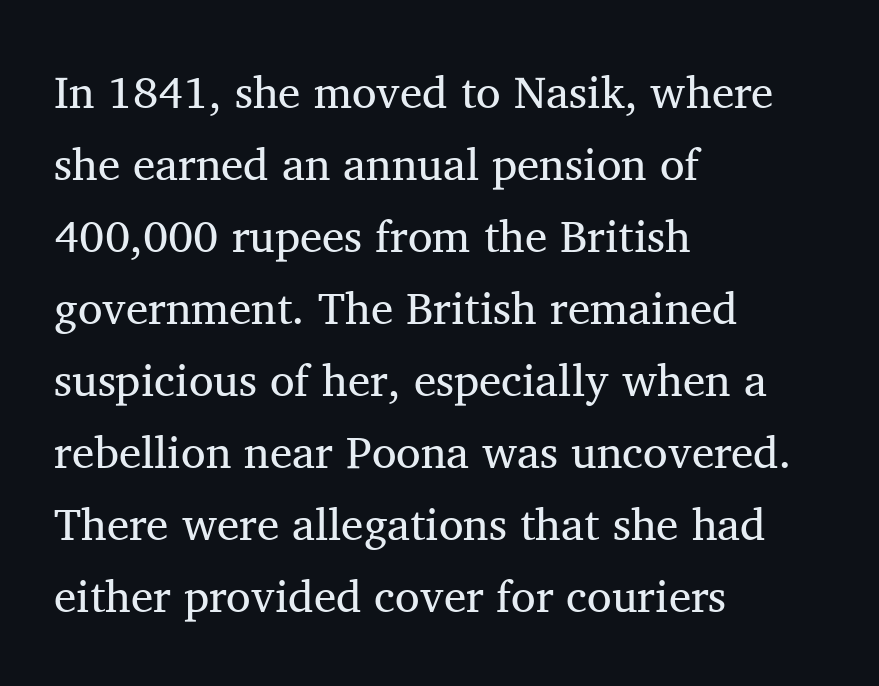
Does the copy run flush right? No — it runs flush left. Descender tails drop into unmarked territory. Do the characters align in a grid? No, the font is proportional. This sample uses a serif face. The letters sit at their default tracking, neither squeezed nor spread.
